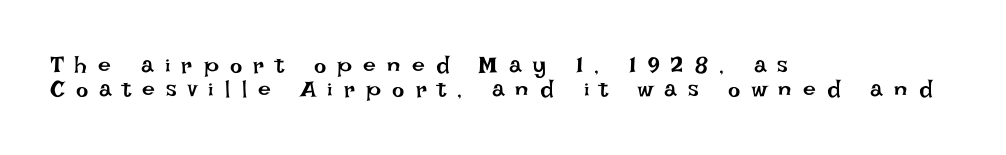
The image shows 23 px text type, upright; set left-aligned, tight line spacing (1.06x), unusually wide letter spacing (+0.49 em), not underlined.
